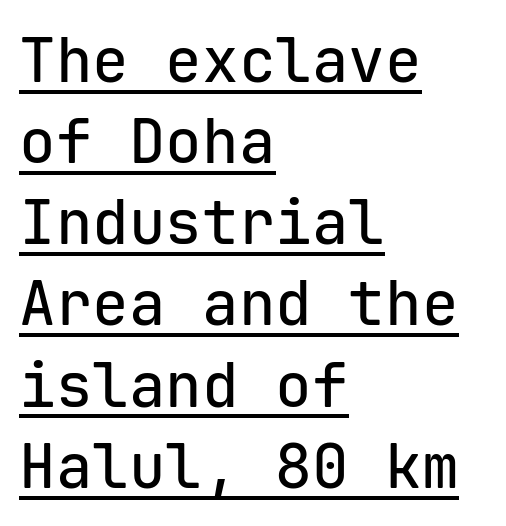
The image shows 61 px sans-serif type, upright, monospaced; set left-aligned, normal line spacing (1.33x), normal letter spacing, underlined; low stroke contrast and a medium x-height.
